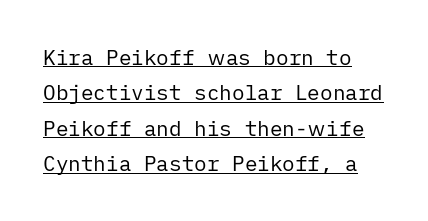
Regarding leading, the lines here are spaced in the standard way. Counters stay open thanks to moderate or lighter strokes. This is underlined copy, the kind a proofreader might mark for attention. Is the letter spacing exaggerated? No — it looks like the ordinary default. The lettering holds an erect, upright posture throughout.
